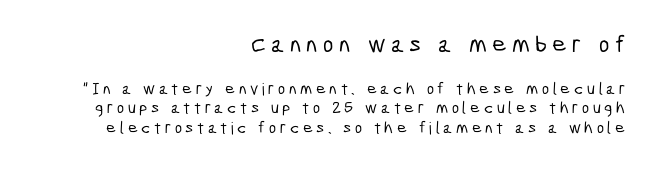
Q: Is the text underlined? A: No.
Q: How is the paragraph aligned? A: Right-aligned.
Q: Is the spacing between letters normal or unusually wide? A: Unusually wide.
Q: Is the spacing between lines tight, normal or loose? A: Tight.
Q: Which block of text is set in a larger size, the first (top) or the second (bottom)? A: The first (top) one.
